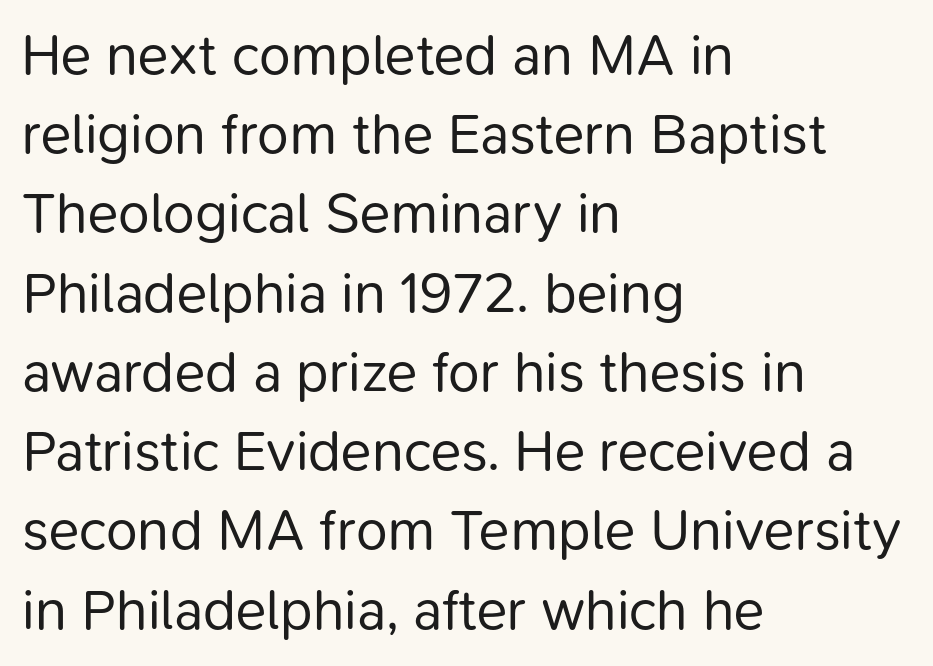
Q: Is the text bold? A: No.
Q: Is the text italic (slanted)? A: No, it is upright.
Q: Is the typeface a serif or a sans-serif typeface? A: Sans-serif.
Q: Is the text underlined? A: No.
Q: How is the paragraph aligned? A: Left-aligned.
Q: Is the spacing between letters normal or unusually wide? A: Normal.
Q: Is the spacing between lines tight, normal or loose? A: Normal.
Q: Width (condensed, normal, or wide)? A: Normal.
Q: Stroke contrast? A: Low.
Q: x-height? A: Medium.
Q: Monospaced? A: No.
